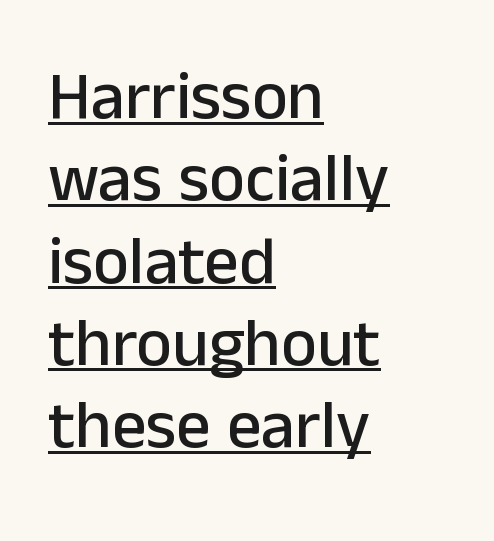
{"serif": "no", "italic": "no", "width": "normal", "stroke_contrast": "low", "x_height": "medium", "monospaced": "no", "underline": "yes", "align": "left", "line_spacing_ratio": 1.21, "letter_spacing": "normal", "letter_spacing_em": 0.0, "glyph_px": 68}
